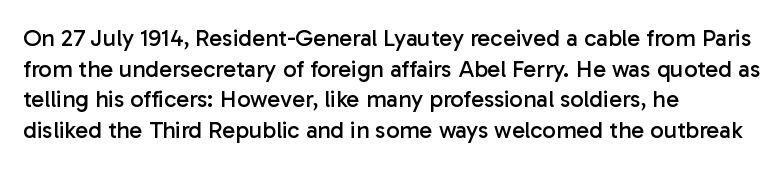
The image shows 24 px text type, upright; set left-aligned, normal line spacing (1.28x), normal letter spacing, not underlined.
